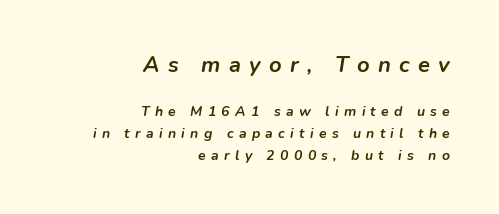
{"italic": "yes", "lean": "right", "slant_degrees": 9, "bold": "yes", "underline": "no", "align": "right", "line_spacing": "normal", "line_spacing_ratio": 1.56, "letter_spacing": "wide", "letter_spacing_em": 0.38, "larger_block": "first", "size_ratio": 1.57, "glyph_px": 22}
